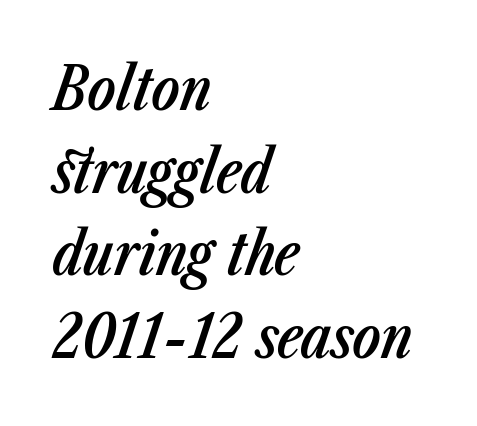
Posture: slanted. Is this a fixed-width face? No — the glyphs have proportional, varying widths. The lines sit at an ordinary, default distance from one another. A somewhat darkened texture: the type is semibold rather than bold. The strip under each line holds only bare page.
